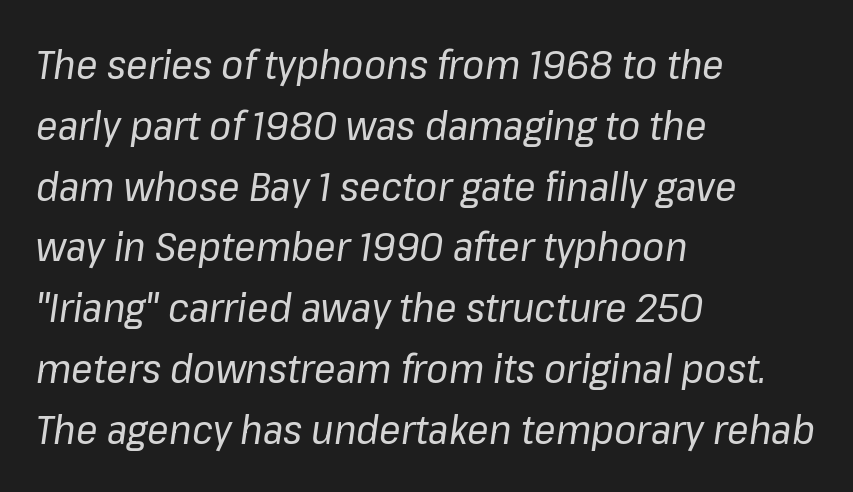
The setting favours the left margin, as ordinary paragraphs usually do. These lines sit exactly where default settings would place them. The typography opts for an oblique posture over an upright one. Here the designer chose a conventional face with non-uniform glyph widths. Letter spacing: default.
